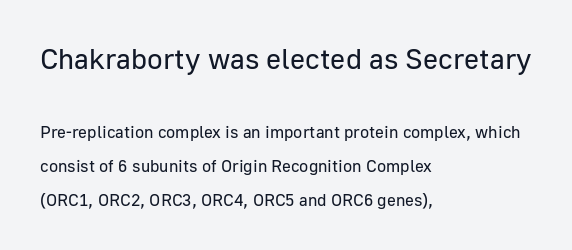
{"serif": "no", "italic": "no", "bold": "no", "weight": "regular", "width": "normal", "stroke_contrast": "low", "x_height": "medium", "monospaced": "no", "underline": "no", "align": "left", "line_spacing": "loose", "line_spacing_ratio": 1.99, "letter_spacing": "normal", "letter_spacing_em": 0.0, "larger_block": "first", "size_ratio": 1.71, "glyph_px": 29}
